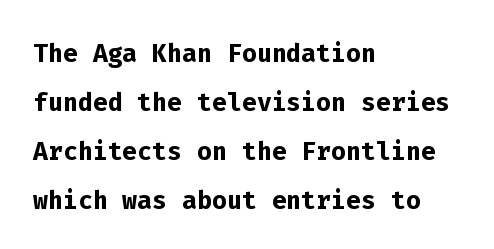
The image shows 35 px semibold sans-serif type, upright, monospaced; set left-aligned, normal line spacing (1.4x), normal letter spacing, not underlined; low stroke contrast and a medium x-height.
